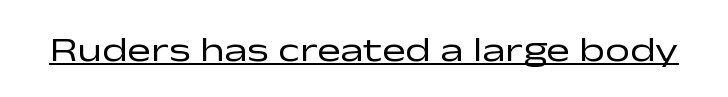
Weight class: somewhere from thin through regular. Glance below the letters and you will spot a drawn line. The passage shown is typed in a proportional face where columns would drift. Quick note: not italic, upright. These lines keep a tight, regular rhythm from letter to letter. Grotesque or geometric, the face here clearly has no serifs.
